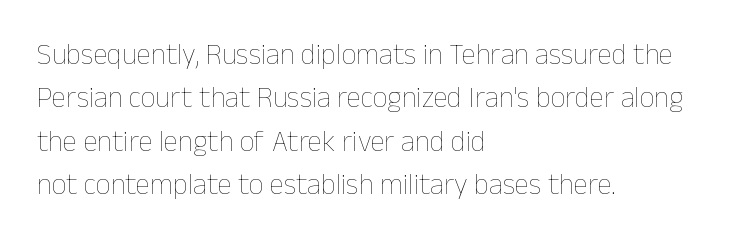
{"italic": "no", "bold": "no", "weight": "thin", "width": "normal", "stroke_contrast": "low", "x_height": "medium", "monospaced": "no", "underline": "no", "align": "left", "line_spacing": "normal", "line_spacing_ratio": 1.5, "letter_spacing": "normal", "letter_spacing_em": 0.0, "glyph_px": 29}
